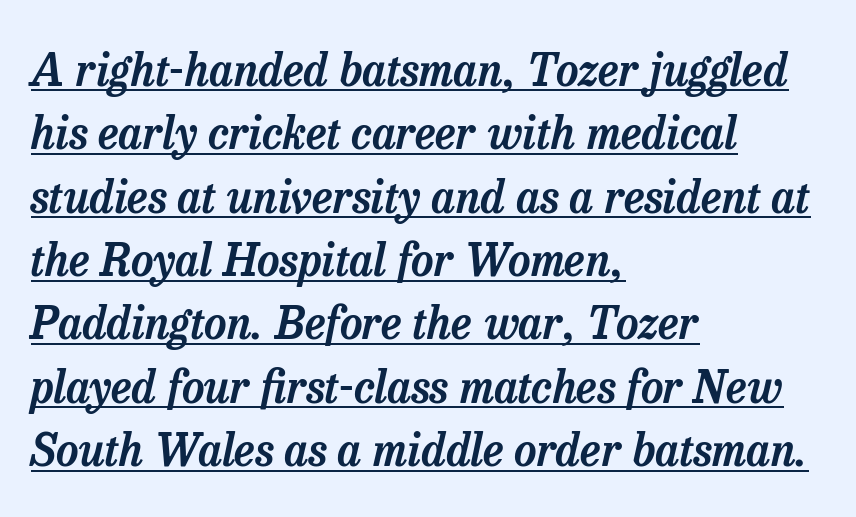
Q: Is the text italic (slanted)? A: Yes, it leans right by about 13 degrees.
Q: Is the typeface a serif or a sans-serif typeface? A: Serif.
Q: Is the text underlined? A: Yes.
Q: How is the paragraph aligned? A: Left-aligned.
Q: Is the spacing between letters normal or unusually wide? A: Normal.
Q: Is the spacing between lines tight, normal or loose? A: Normal.
Q: Width (condensed, normal, or wide)? A: Normal.
Q: Stroke contrast? A: Low.
Q: x-height? A: Medium.
Q: Monospaced? A: No.
